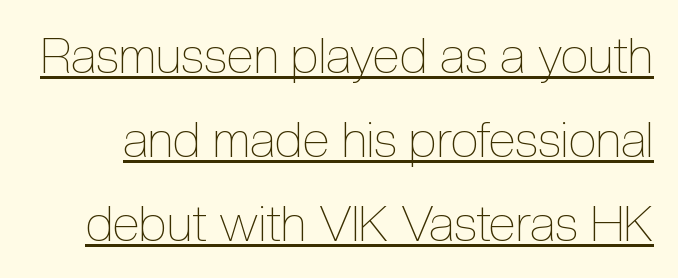
{"italic": "no", "bold": "no", "weight": "thin", "width": "condensed", "x_height": "medium", "monospaced": "no", "underline": "yes", "line_spacing": "normal", "line_spacing_ratio": 1.68, "letter_spacing": "normal", "letter_spacing_em": 0.0, "glyph_px": 50}
